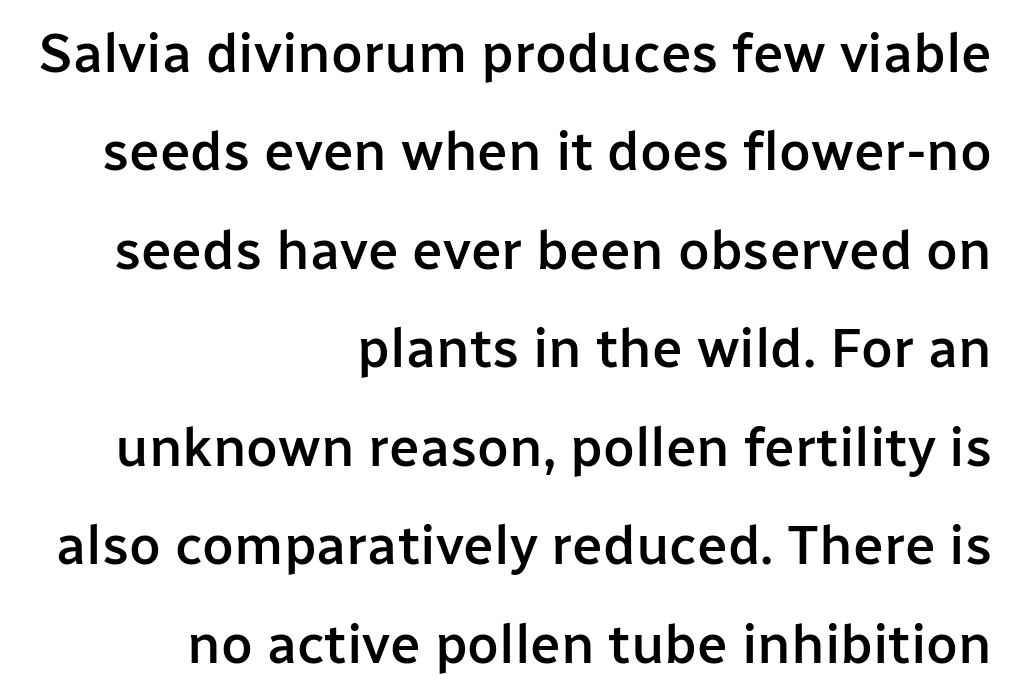
Q: Is the text bold? A: Semi-bold.
Q: Is the text italic (slanted)? A: No, it is upright.
Q: Is the typeface a serif or a sans-serif typeface? A: Sans-serif.
Q: Is the text underlined? A: No.
Q: How is the paragraph aligned? A: Right-aligned.
Q: Is the spacing between letters normal or unusually wide? A: Normal.
Q: Width (condensed, normal, or wide)? A: Normal.
Q: Stroke contrast? A: Low.
Q: x-height? A: Medium.
Q: Monospaced? A: No.
